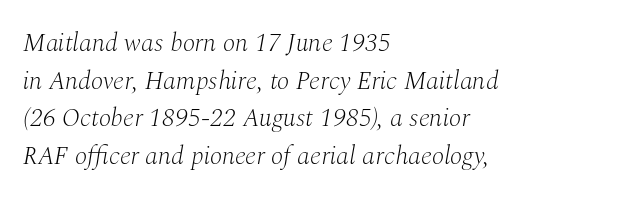
The image shows 26 px text type, italic (leaning right); set left-aligned, normal line spacing (1.45x), normal letter spacing, not underlined.
